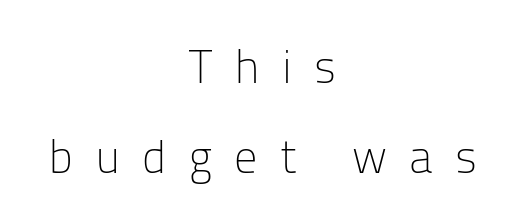
Q: Is the text bold? A: No.
Q: Is the text italic (slanted)? A: No, it is upright.
Q: Is the typeface a serif or a sans-serif typeface? A: Sans-serif.
Q: Is the text underlined? A: No.
Q: How is the paragraph aligned? A: Centered.
Q: Is the spacing between letters normal or unusually wide? A: Unusually wide.
Q: Is the spacing between lines tight, normal or loose? A: Loose.
Q: Width (condensed, normal, or wide)? A: Normal.
Q: Stroke contrast? A: Low.
Q: x-height? A: Medium.
Q: Monospaced? A: No.
